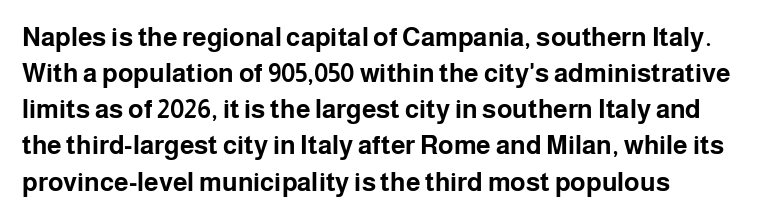
{"italic": "no", "bold": "yes", "underline": "no", "align": "left", "line_spacing": "normal", "line_spacing_ratio": 1.39, "letter_spacing": "normal", "letter_spacing_em": 0.0, "glyph_px": 26}
